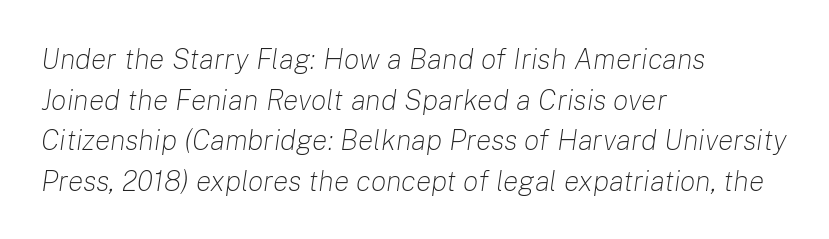
{"italic": "yes", "lean": "right", "slant_degrees": 8, "bold": "no", "weight": "light", "width": "normal", "stroke_contrast": "low", "x_height": "medium", "monospaced": "no", "underline": "no", "align": "left", "line_spacing": "normal", "line_spacing_ratio": 1.4, "letter_spacing": "normal", "letter_spacing_em": 0.0, "glyph_px": 29}
